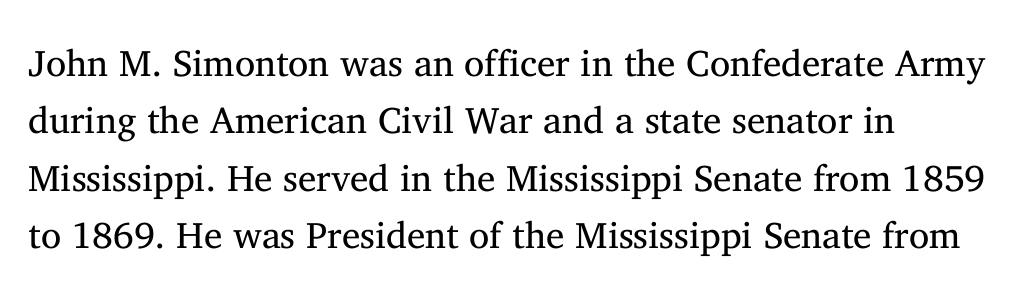
Q: Is the text bold? A: No.
Q: Is the text italic (slanted)? A: No, it is upright.
Q: Is the typeface a serif or a sans-serif typeface? A: Serif.
Q: Is the text underlined? A: No.
Q: Is the spacing between letters normal or unusually wide? A: Normal.
Q: Is the spacing between lines tight, normal or loose? A: Normal.
Q: Width (condensed, normal, or wide)? A: Normal.
Q: Stroke contrast? A: Medium.
Q: x-height? A: Medium.
Q: Monospaced? A: No.
